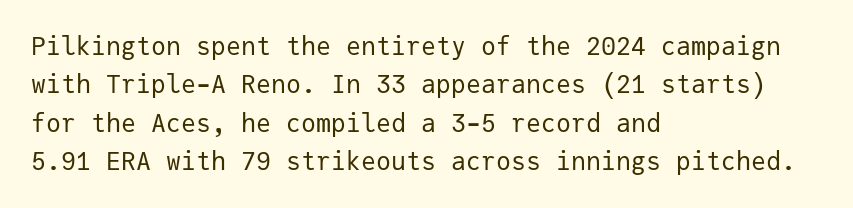
{"italic": "no", "bold": "no", "underline": "no", "align": "left", "line_spacing": "normal", "line_spacing_ratio": 1.54, "letter_spacing": "normal", "letter_spacing_em": 0.0, "glyph_px": 25}
